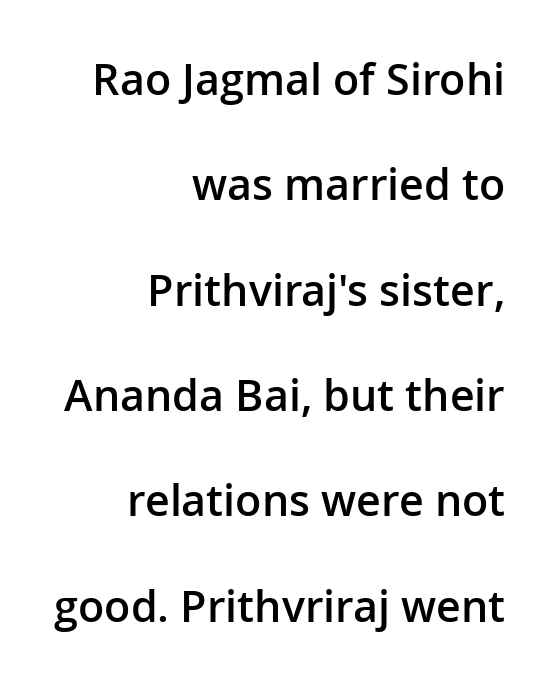
The typography opts for an upright posture over an oblique one. Type without underlining. Right-aligned paragraph, ragged on the left. Students, note that the glyphs here touch the page at normal intervals. The passage shown is typed in a proportional face where columns would drift. What's the leading like? Stretched, with rows far apart.
